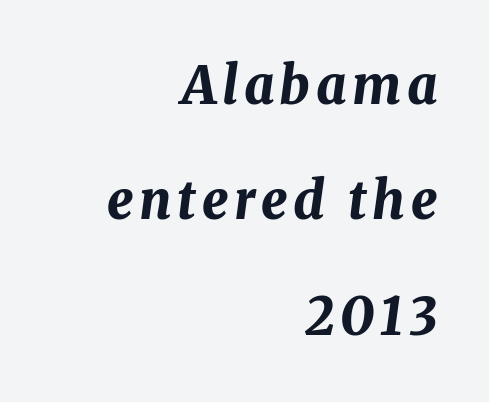
The image shows 52 px bold type, italic (leaning right); set right-aligned, loose line spacing (2.22x), not underlined; medium stroke contrast and a medium x-height.
